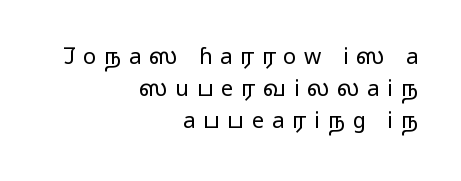
The image shows 22 px text type, upright; set right-aligned, normal line spacing (1.46x), unusually wide letter spacing (+0.35 em), not underlined.
